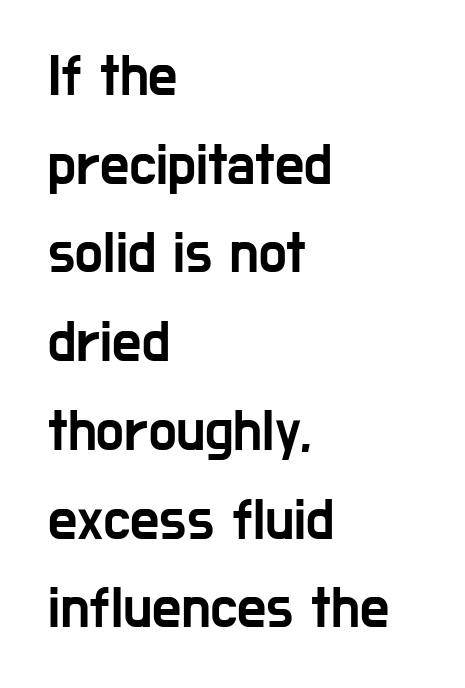
The image shows 58 px condensed sans-serif type, upright; set left-aligned, normal line spacing (1.53x), normal letter spacing, not underlined; low stroke contrast and a medium x-height.
